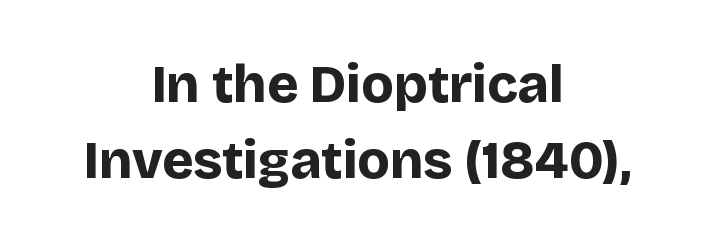
The designer went with a sans here, leaving each stem footless. In CSS terms this would be text-align: center. In terms of leading, this rendering sits right in the middle. The passage shown is emphatically bold. No extra tracking has been applied to these lines.
